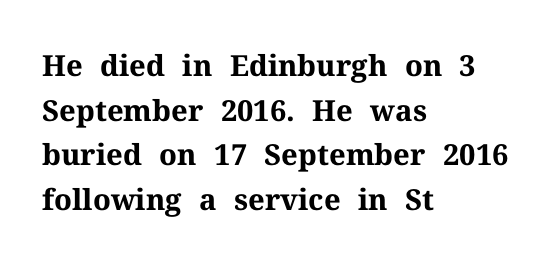
The image shows 29 px bold serif type, upright; set left-aligned, normal line spacing (1.54x), normal letter spacing, not underlined; medium stroke contrast and a medium x-height.
